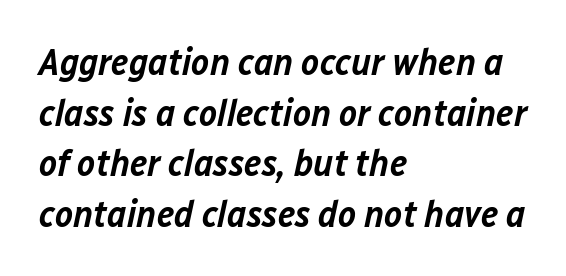
{"italic": "yes", "lean": "right", "slant_degrees": 12, "bold": "semi", "weight": "semibold", "width": "normal", "stroke_contrast": "low", "x_height": "medium", "monospaced": "no", "underline": "no", "align": "left", "line_spacing": "normal", "line_spacing_ratio": 1.33, "letter_spacing": "normal", "letter_spacing_em": 0.0, "glyph_px": 38}
